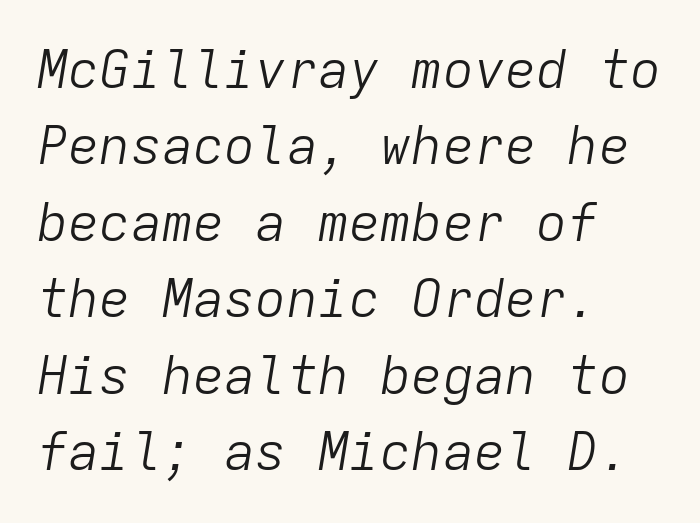
The image shows 52 px light type, italic (leaning right), monospaced; set left-aligned, normal line spacing (1.47x), normal letter spacing, not underlined; low stroke contrast and a medium x-height.
